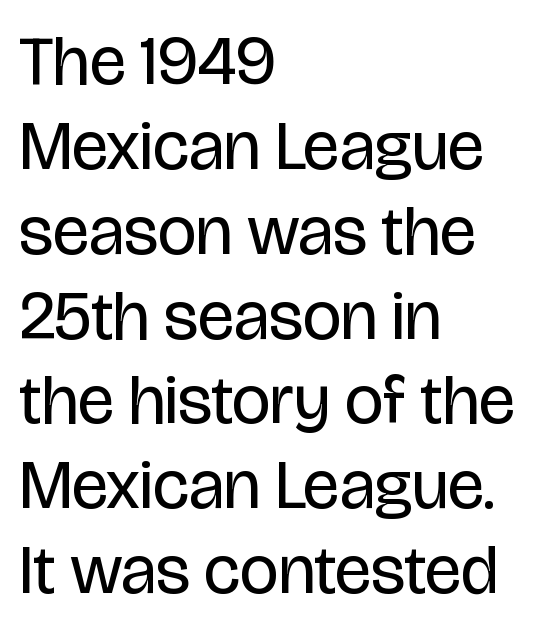
The image shows 69 px regular-weight, condensed sans-serif type, upright; set left-aligned, line spacing 1.23x, normal letter spacing, not underlined; low stroke contrast and a large x-height.
